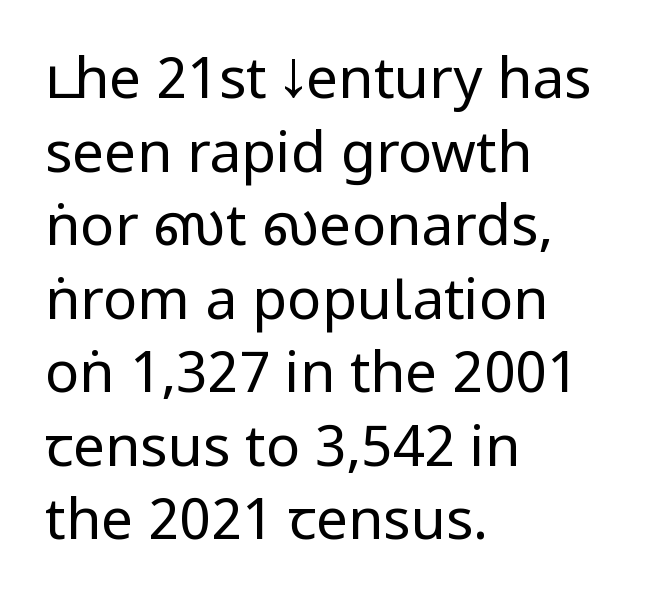
{"serif": "no", "italic": "no", "bold": "no", "weight": "regular", "width": "condensed", "stroke_contrast": "low", "underline": "no", "align": "left", "line_spacing": "normal", "line_spacing_ratio": 1.29, "letter_spacing": "normal", "letter_spacing_em": 0.0, "glyph_px": 57}
